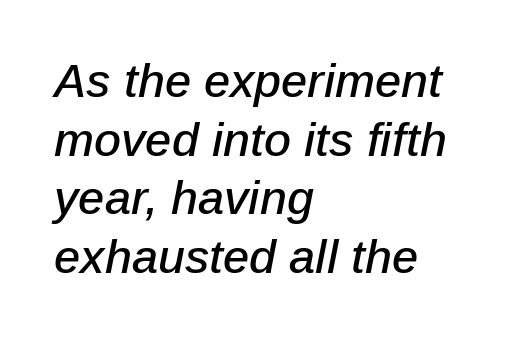
{"italic": "yes", "lean": "right", "slant_degrees": 12, "width": "normal", "stroke_contrast": "low", "x_height": "medium", "monospaced": "no", "underline": "no", "align": "left", "line_spacing": "normal", "line_spacing_ratio": 1.25, "letter_spacing": "normal", "letter_spacing_em": 0.0, "glyph_px": 47}
